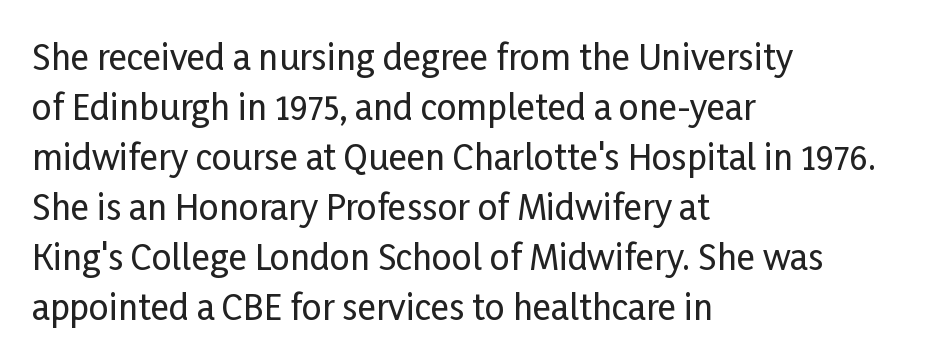
Q: Is the text italic (slanted)? A: No, it is upright.
Q: Is the typeface a serif or a sans-serif typeface? A: Sans-serif.
Q: Is the text underlined? A: No.
Q: How is the paragraph aligned? A: Left-aligned.
Q: Is the spacing between letters normal or unusually wide? A: Normal.
Q: Is the spacing between lines tight, normal or loose? A: Normal.
Q: Width (condensed, normal, or wide)? A: Condensed.
Q: Stroke contrast? A: Low.
Q: x-height? A: Medium.
Q: Monospaced? A: No.
